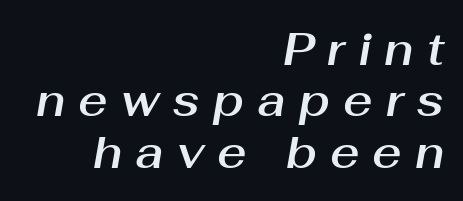
The image shows 45 px text type, italic (leaning right); set right-aligned, tight line spacing (1.14x), unusually wide letter spacing (+0.29 em), not underlined; medium stroke contrast and a medium x-height.
